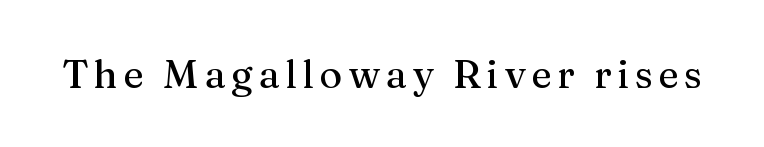
Here the designer chose a conventional face with non-uniform glyph widths. The space directly below the letters is spotless. Ascenders rise straight up at ninety degrees. Unlike a clean sans, this face finishes its strokes with serifs.
